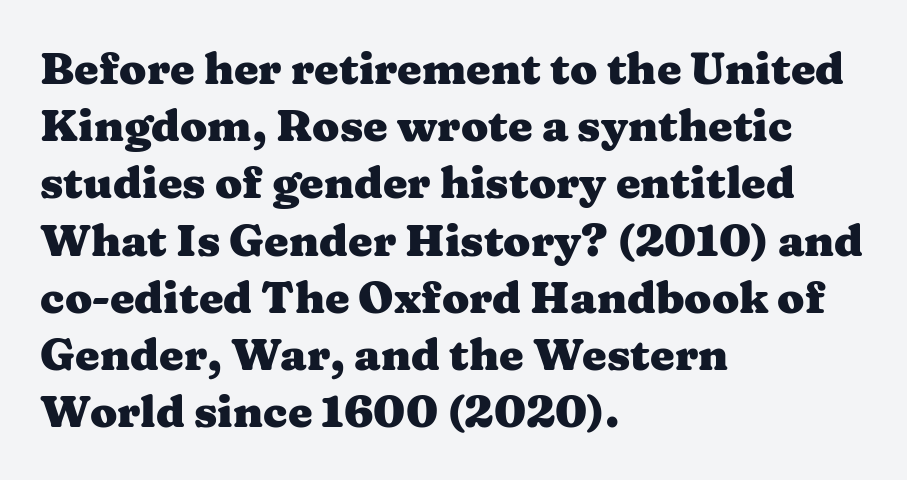
The image shows 44 px heavy, wide serif type, upright; set left-aligned, normal line spacing (1.3x), normal letter spacing, not underlined; medium stroke contrast and a medium x-height.
